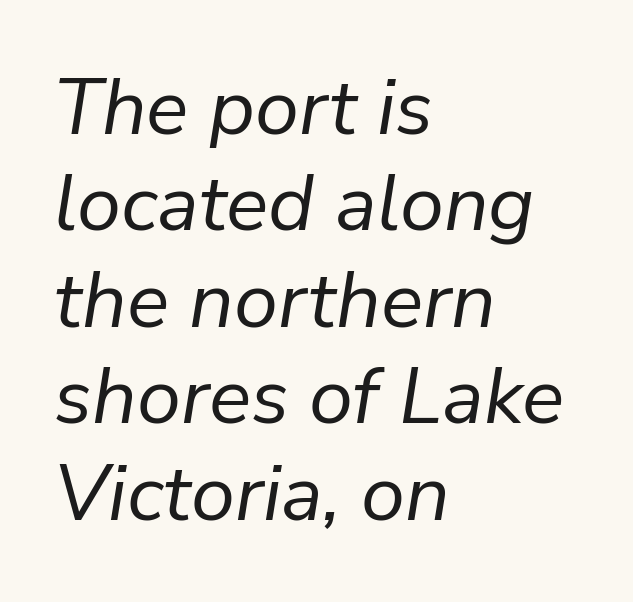
The font is comparable to plain body text, perhaps lighter. Looks like regular typesetting: each glyph gets only the width it needs. Check under the words: just untouched page. The horizontal fit of the characters is conventional and even.
